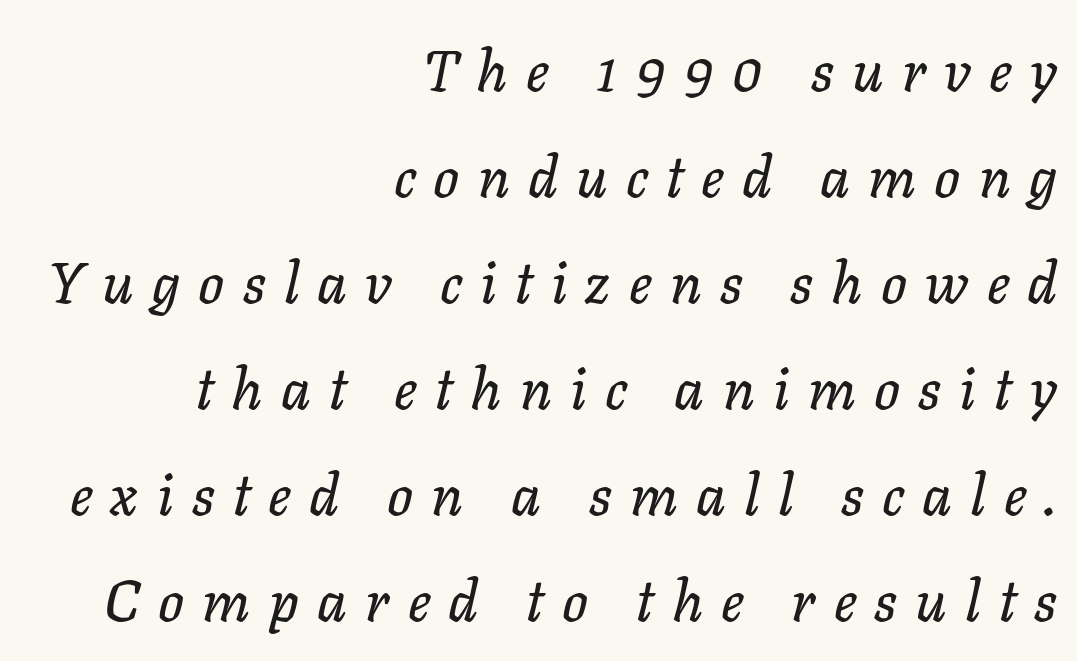
{"italic": "yes", "lean": "right", "slant_degrees": 11, "width": "normal", "stroke_contrast": "low", "x_height": "medium", "monospaced": "no", "underline": "no", "align": "right", "line_spacing_ratio": 1.86, "letter_spacing": "wide", "letter_spacing_em": 0.32, "glyph_px": 57}
